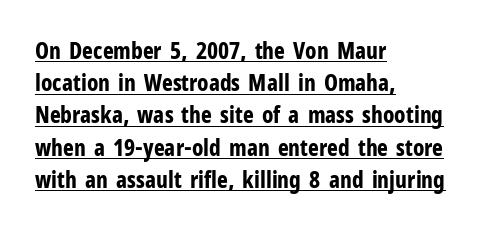
The image shows 23 px bold type, upright; set left-aligned, normal line spacing (1.4x), normal letter spacing, underlined.
